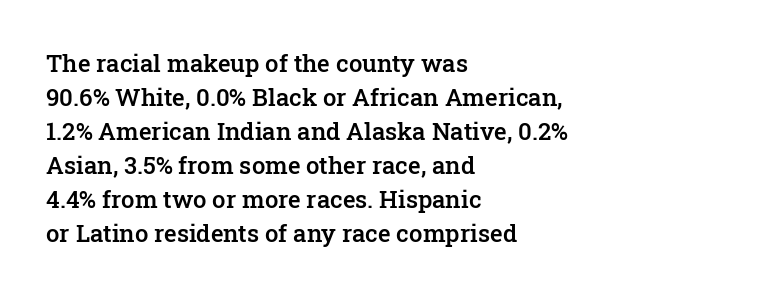
{"italic": "no", "bold": "semi", "underline": "no", "align": "left", "line_spacing": "normal", "line_spacing_ratio": 1.42, "letter_spacing": "normal", "letter_spacing_em": 0.0, "glyph_px": 24}
